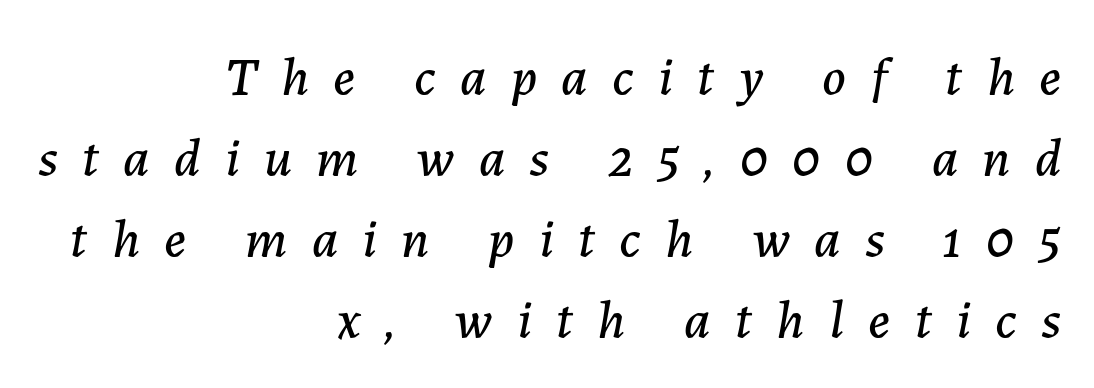
The letters are spread apart with noticeably loose tracking. The face used here is proportionally spaced, like ordinary book or web type. Lines of text with bare space underneath. Short and long lines alike share a common ending point at right. A typesetter would call this leading conventional body-copy spacing. Every character sits at an angle, as italics do.
